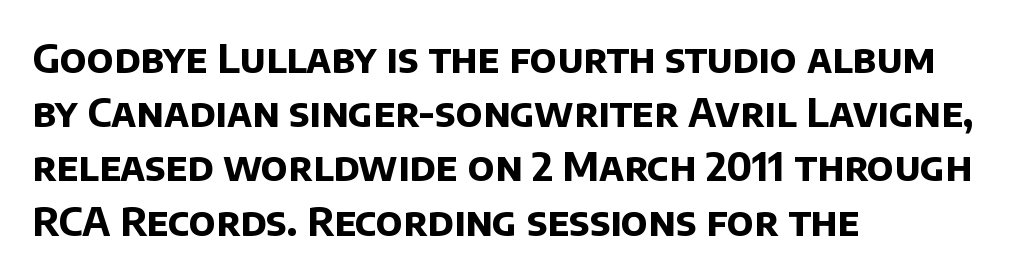
{"serif": "no", "bold": "yes", "weight": "bold", "width": "normal", "stroke_contrast": "low", "x_height": "large", "monospaced": "no", "underline": "no", "align": "left", "line_spacing": "normal", "line_spacing_ratio": 1.39, "letter_spacing": "normal", "letter_spacing_em": 0.0, "glyph_px": 39}
